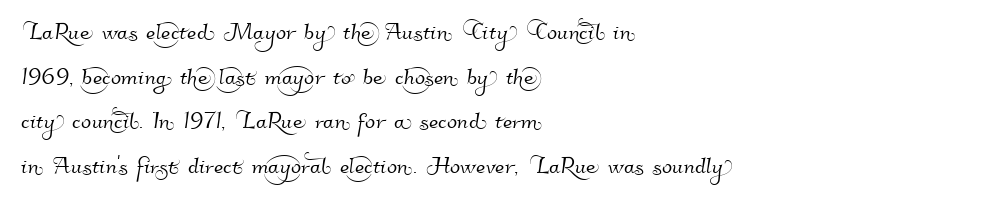
Q: Is the typeface a serif or a sans-serif typeface? A: Sans-serif.
Q: Is the text underlined? A: No.
Q: How is the paragraph aligned? A: Left-aligned.
Q: Is the spacing between letters normal or unusually wide? A: Normal.
Q: Is the spacing between lines tight, normal or loose? A: Normal.
Q: Width (condensed, normal, or wide)? A: Normal.
Q: Stroke contrast? A: High.
Q: x-height? A: Small.
Q: Monospaced? A: No.
